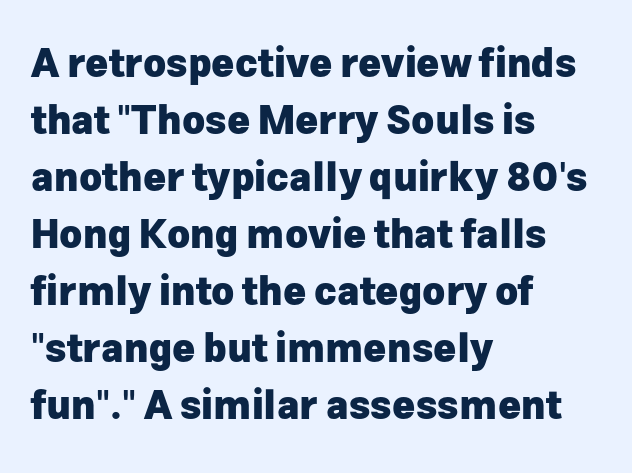
A normal amount of white space separates one row of letters from the next. Lines of text with bare space underneath. The passage shown is typeset with a sans-serif family. Letter spacing: default. A classic flush-left, rag-right setting is used for this passage. Every stem runs plumb, perpendicular to the baseline.
